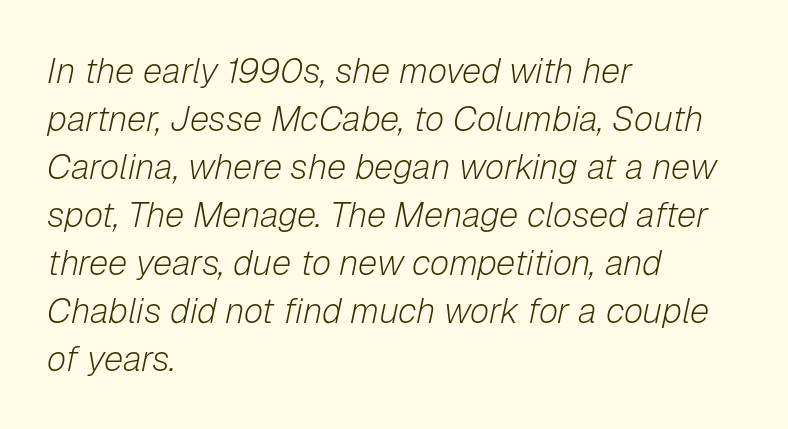
Q: Is the text bold? A: No.
Q: Is the text italic (slanted)? A: Yes, it leans right by about 12 degrees.
Q: Is the text underlined? A: No.
Q: How is the paragraph aligned? A: Left-aligned.
Q: Is the spacing between letters normal or unusually wide? A: Normal.
Q: Is the spacing between lines tight, normal or loose? A: Normal.
Q: Width (condensed, normal, or wide)? A: Normal.
Q: Stroke contrast? A: Low.
Q: x-height? A: Medium.
Q: Monospaced? A: No.
